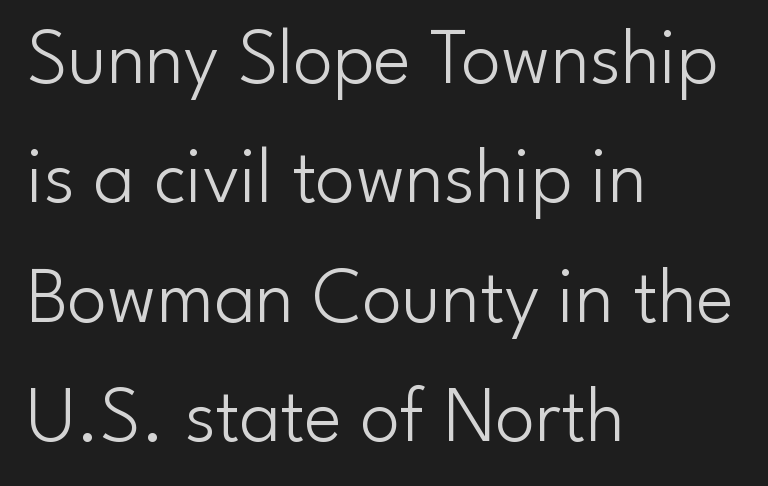
The lines sit at an ordinary, default distance from one another. The weight tops out at a normal text grade. The rag falls on the right side of this text block. Nobody touched the tracking dial on this one. The rendering uses natural spacing where letterforms have individual widths. The foot of each line stays bare and open.
